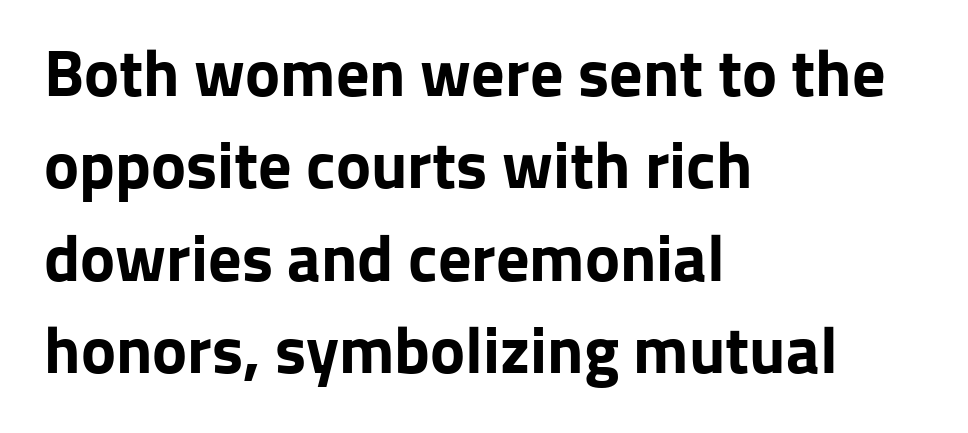
Q: Is the text bold? A: Yes.
Q: Is the text italic (slanted)? A: No, it is upright.
Q: Is the typeface a serif or a sans-serif typeface? A: Sans-serif.
Q: Is the text underlined? A: No.
Q: How is the paragraph aligned? A: Left-aligned.
Q: Is the spacing between letters normal or unusually wide? A: Normal.
Q: Is the spacing between lines tight, normal or loose? A: Normal.
Q: Width (condensed, normal, or wide)? A: Normal.
Q: Stroke contrast? A: Low.
Q: x-height? A: Medium.
Q: Monospaced? A: No.
